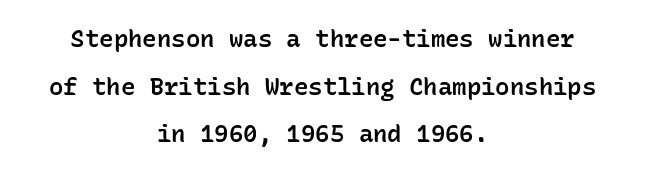
The image shows 24 px text type, upright; set centered, loose line spacing (1.98x), normal letter spacing, not underlined.
